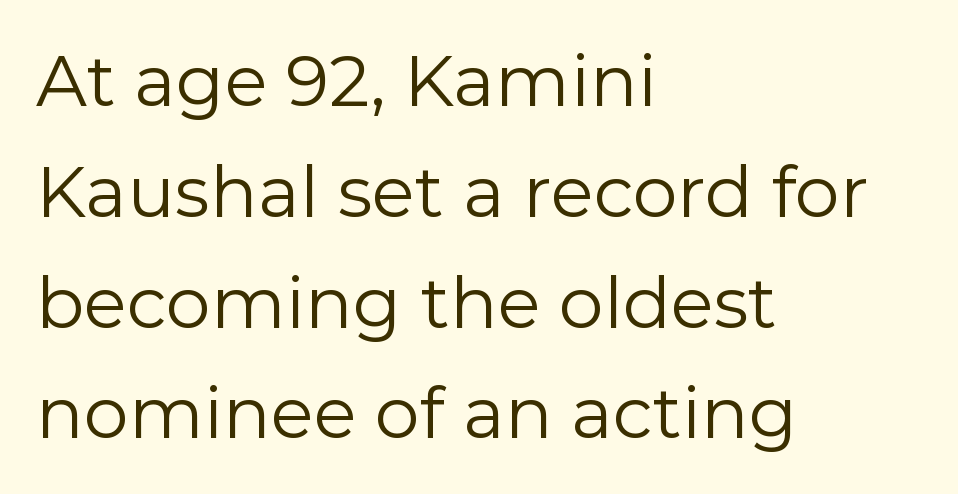
{"serif": "no", "italic": "no", "bold": "no", "weight": "regular", "width": "normal", "stroke_contrast": "low", "x_height": "medium", "monospaced": "no", "underline": "no", "align": "left", "line_spacing": "normal", "line_spacing_ratio": 1.56, "letter_spacing": "normal", "letter_spacing_em": 0.0, "glyph_px": 71}
